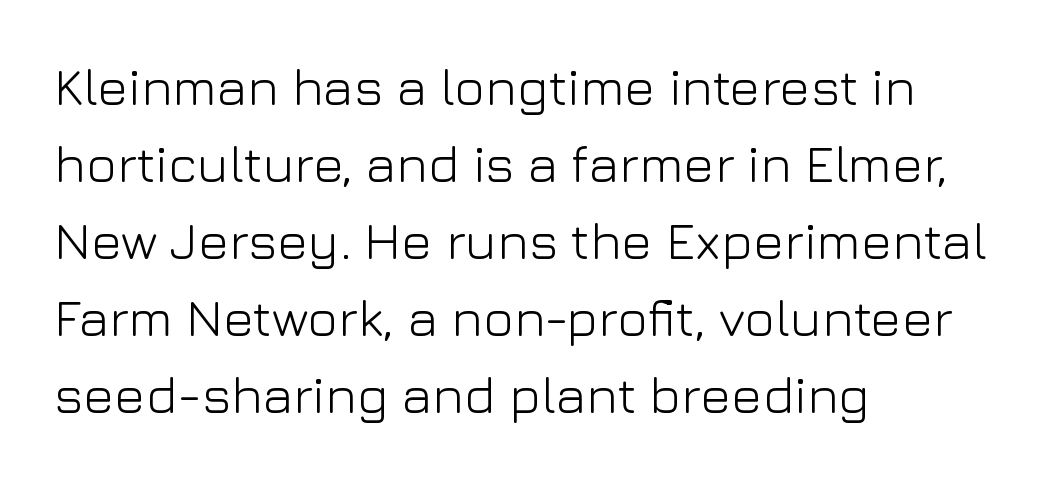
Proportional: the letters do not fall into vertical columns. Quick note: interline space is typical. Does the type have serifs? No, each stem ends abruptly. These lines keep a tight, regular rhythm from letter to letter.
